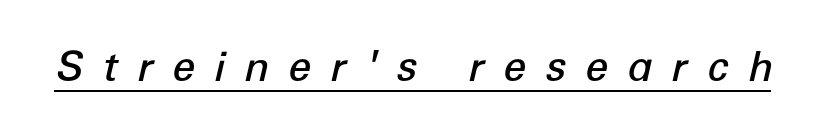
The image shows 41 px semibold type, italic (leaning right); set unusually wide letter spacing (+0.46 em), underlined; low stroke contrast and a medium x-height.
